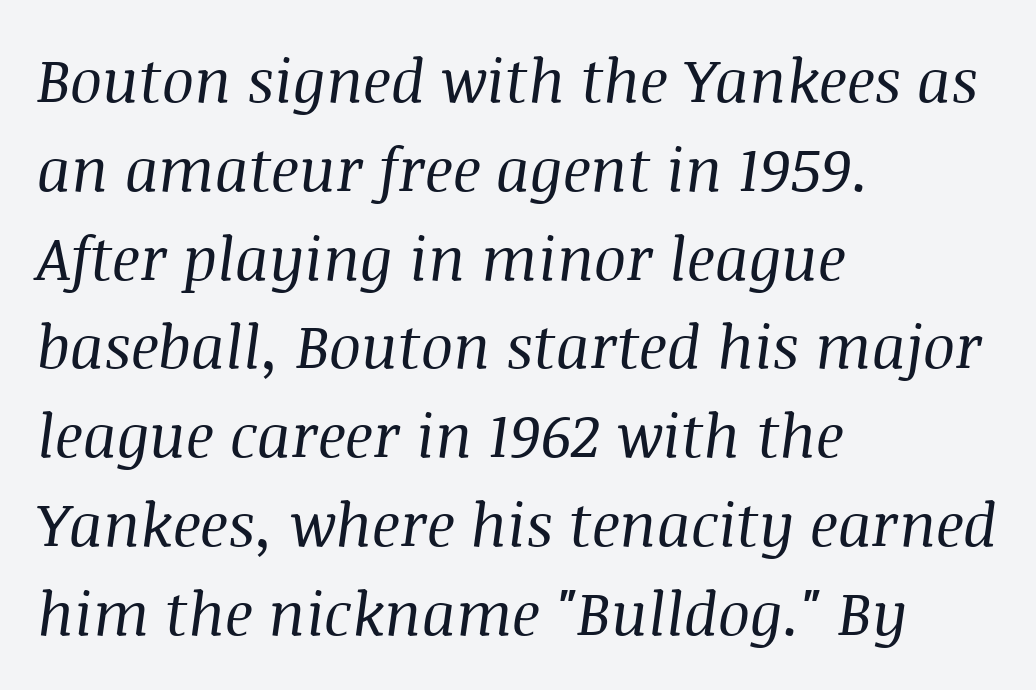
{"serif": "yes", "italic": "yes", "lean": "right", "slant_degrees": 8, "bold": "no", "weight": "regular", "width": "normal", "stroke_contrast": "medium", "x_height": "large", "monospaced": "no", "underline": "no", "align": "left", "line_spacing": "normal", "line_spacing_ratio": 1.48, "letter_spacing": "normal", "letter_spacing_em": 0.0, "glyph_px": 60}
